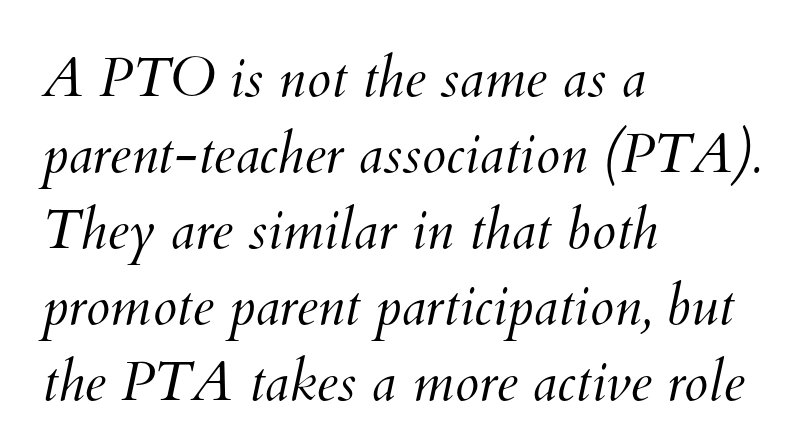
{"bold": "no", "weight": "light", "width": "normal", "stroke_contrast": "medium", "x_height": "small", "monospaced": "no", "underline": "no", "align": "left", "line_spacing": "normal", "line_spacing_ratio": 1.38, "letter_spacing": "normal", "letter_spacing_em": 0.0, "glyph_px": 55}
